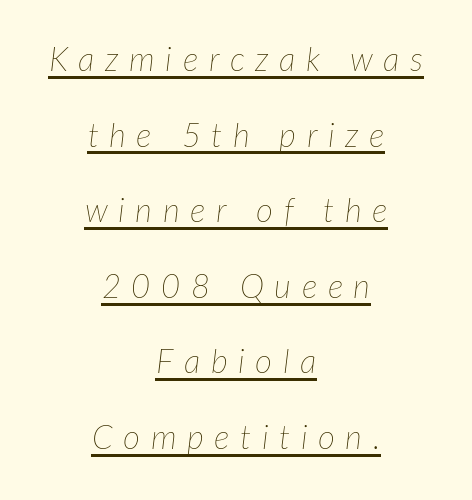
Compared with typical body copy, the letter spacing here is much looser. Note the varied advance widths — an 'i' is clearly narrower than an 'm'. Somebody hit Ctrl+U on this one — the words are underlined. Does the lettering tilt? It does — this is italic. Does the copy run flush right? No — it is centered line by line.
